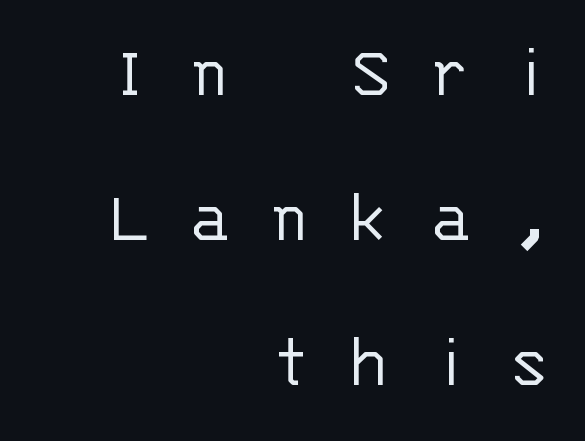
Q: Is the text bold? A: No.
Q: Is the text italic (slanted)? A: No, it is upright.
Q: Is the typeface a serif or a sans-serif typeface? A: Sans-serif.
Q: Is the text underlined? A: No.
Q: How is the paragraph aligned? A: Right-aligned.
Q: Is the spacing between letters normal or unusually wide? A: Unusually wide.
Q: Width (condensed, normal, or wide)? A: Normal.
Q: Stroke contrast? A: Low.
Q: x-height? A: Large.
Q: Monospaced? A: Yes.
